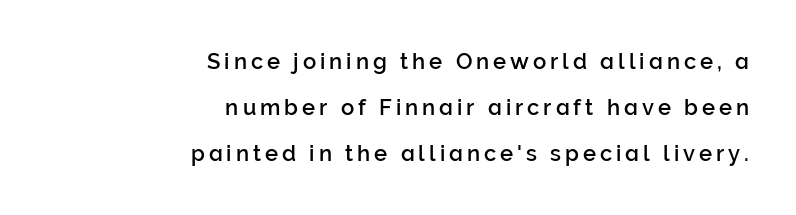
{"italic": "no", "underline": "no", "align": "right", "line_spacing": "loose", "line_spacing_ratio": 2.1, "glyph_px": 22}
